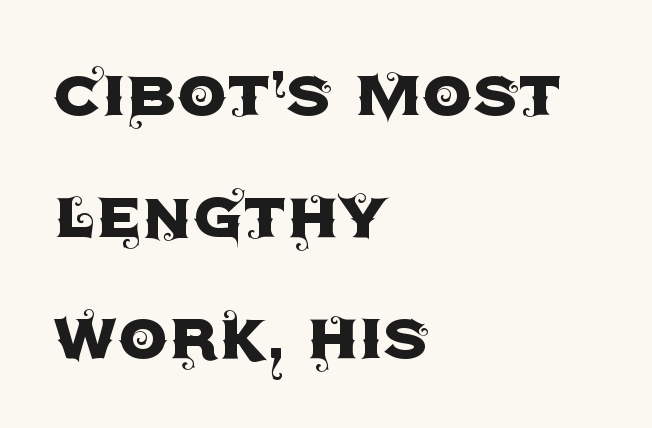
Q: Is the text italic (slanted)? A: No, it is upright.
Q: Is the typeface a serif or a sans-serif typeface? A: Sans-serif.
Q: Is the text underlined? A: No.
Q: How is the paragraph aligned? A: Left-aligned.
Q: Is the spacing between letters normal or unusually wide? A: Normal.
Q: Is the spacing between lines tight, normal or loose? A: Normal.
Q: Width (condensed, normal, or wide)? A: Normal.
Q: x-height? A: Large.
Q: Monospaced? A: No.
